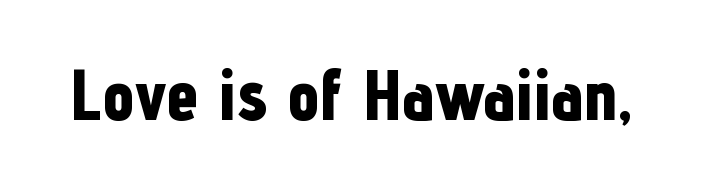
Q: Is the text bold? A: Yes.
Q: Is the text italic (slanted)? A: No, it is upright.
Q: Is the typeface a serif or a sans-serif typeface? A: Sans-serif.
Q: Is the text underlined? A: No.
Q: Is the spacing between letters normal or unusually wide? A: Normal.
Q: Width (condensed, normal, or wide)? A: Condensed.
Q: Stroke contrast? A: Low.
Q: x-height? A: Medium.
Q: Monospaced? A: No.
